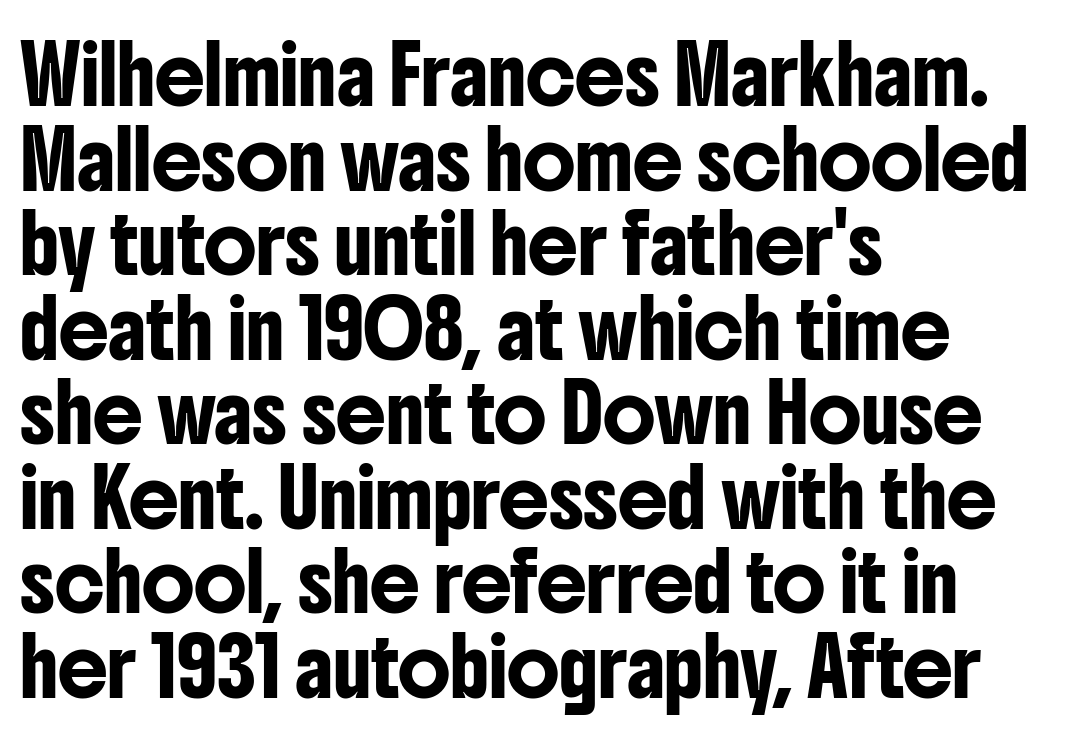
The image shows 56 px condensed sans-serif type, upright; set left-aligned, normal line spacing (1.51x), normal letter spacing, not underlined; low stroke contrast and a medium x-height.
